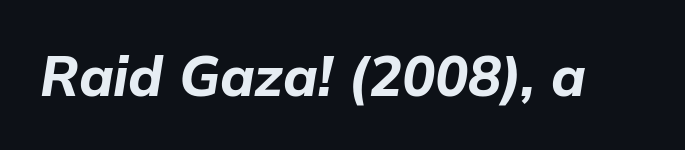
The image shows 55 px bold type, italic (leaning right); set normal letter spacing, not underlined; low stroke contrast and a medium x-height.
